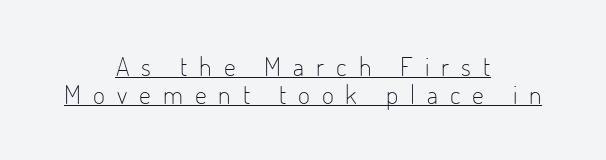
The strokes are not fattened; the text isn't bold. Underline: present. Tracking here is generous; glyphs stand well apart from one another. The lettering stays uniformly vertical, giving the passage a roman look. Short and long lines alike share a common midpoint.
